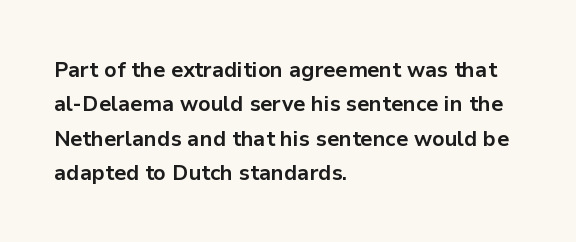
The image shows 22 px bold type, upright; set left-aligned, normal line spacing (1.56x), normal letter spacing, not underlined.
